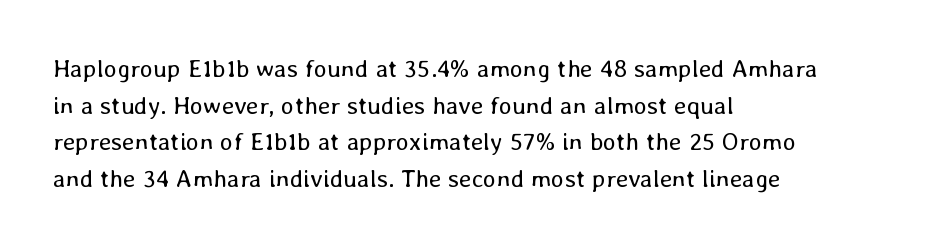
Q: Is the text bold? A: No.
Q: Is the text italic (slanted)? A: No, it is upright.
Q: Is the text underlined? A: No.
Q: How is the paragraph aligned? A: Left-aligned.
Q: Is the spacing between letters normal or unusually wide? A: Normal.
Q: Is the spacing between lines tight, normal or loose? A: Normal.
